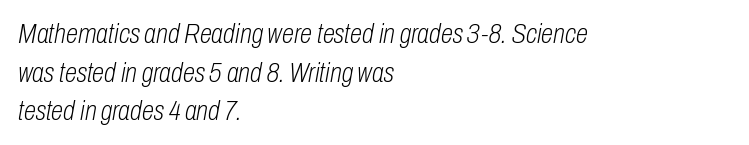
{"italic": "yes", "lean": "right", "slant_degrees": 10, "bold": "no", "weight": "light", "width": "condensed", "stroke_contrast": "low", "x_height": "medium", "monospaced": "no", "underline": "no", "align": "left", "line_spacing": "normal", "line_spacing_ratio": 1.38, "letter_spacing": "normal", "letter_spacing_em": 0.0, "glyph_px": 28}
